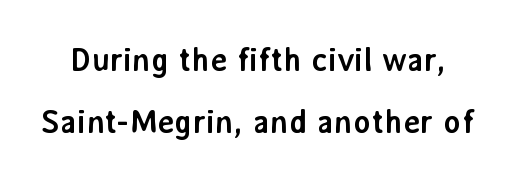
Q: Is the text bold? A: Yes.
Q: Is the text italic (slanted)? A: No, it is upright.
Q: Is the typeface a serif or a sans-serif typeface? A: Sans-serif.
Q: Is the text underlined? A: No.
Q: Is the spacing between letters normal or unusually wide? A: Normal.
Q: Width (condensed, normal, or wide)? A: Normal.
Q: Stroke contrast? A: Low.
Q: x-height? A: Medium.
Q: Monospaced? A: No.
